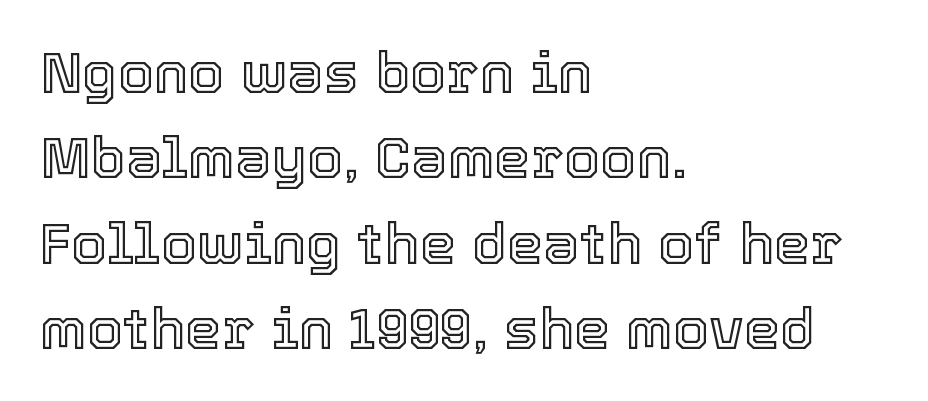
The image shows 58 px text type, upright; set left-aligned, normal line spacing (1.47x), normal letter spacing, not underlined; a medium x-height.
